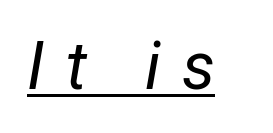
The tracking reads as deliberately expanded to a designer's eye. Weight class: somewhere from thin through regular. Note the varied advance widths — an 'i' is clearly narrower than an 'm'. Posture: slanted.
